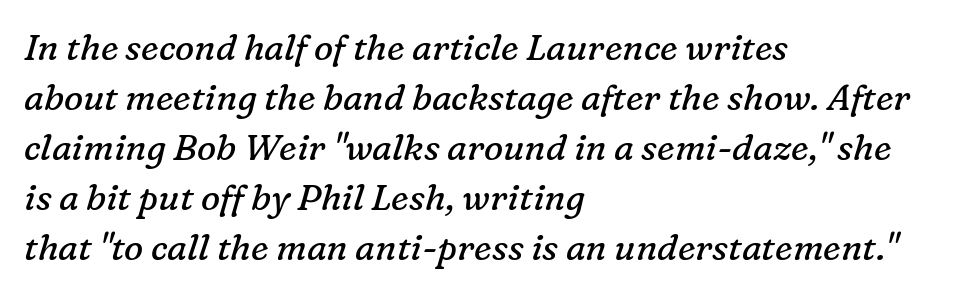
Nobody drew a line under any word here. No heavy texture on the line: the type isn't bold. The characters display serif detailing at their extremities. Summary of vertical rhythm: regular, with standard interline spacing. Is this a fixed-width face? No — the glyphs have proportional, varying widths.
